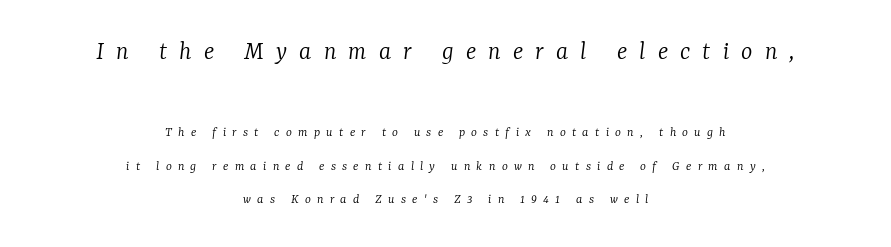
The image shows 27 px text type, italic (leaning right); set centered, loose line spacing (2.39x), unusually wide letter spacing (+0.45 em), not underlined; the first (top) block is 1.93x larger.
